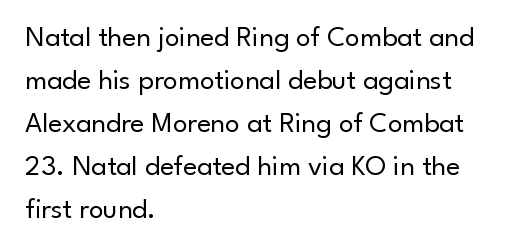
Glance below the letters and you will spot only blank space. These lines are set flush left with a ragged right edge. Evenly set lines give the paragraph a standard silhouette. Does extra space separate the letters? No, they use regular spacing. Summary of weight: not heavy and not bold.
